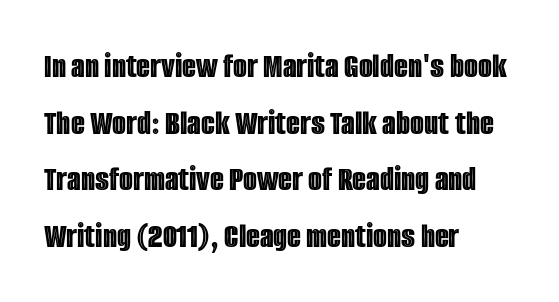
Alignment: flush left. The line texture is even and compact thanks to regular tracking. You can tell it's not italic because the verticals are truly vertical. Regarding leading, the lines here are spaced in the standard way.
